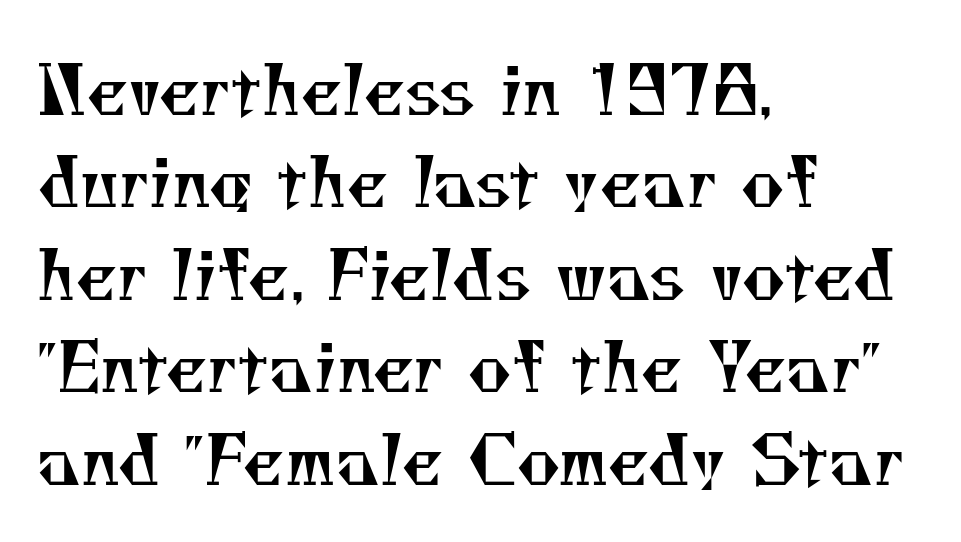
{"serif": "yes", "bold": "no", "weight": "regular", "width": "normal", "stroke_contrast": "medium", "x_height": "small", "monospaced": "no", "underline": "no", "align": "left", "line_spacing": "normal", "line_spacing_ratio": 1.38, "letter_spacing": "normal", "letter_spacing_em": 0.0, "glyph_px": 67}
